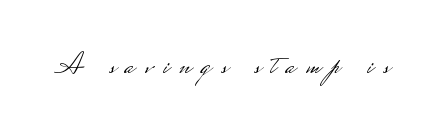
Q: Is the text bold? A: No.
Q: Is the text italic (slanted)? A: Yes.
Q: Is the typeface a serif or a sans-serif typeface? A: Sans-serif.
Q: Is the text underlined? A: No.
Q: Is the spacing between letters normal or unusually wide? A: Unusually wide.
Q: Width (condensed, normal, or wide)? A: Wide.
Q: Stroke contrast? A: Low.
Q: Monospaced? A: No.
